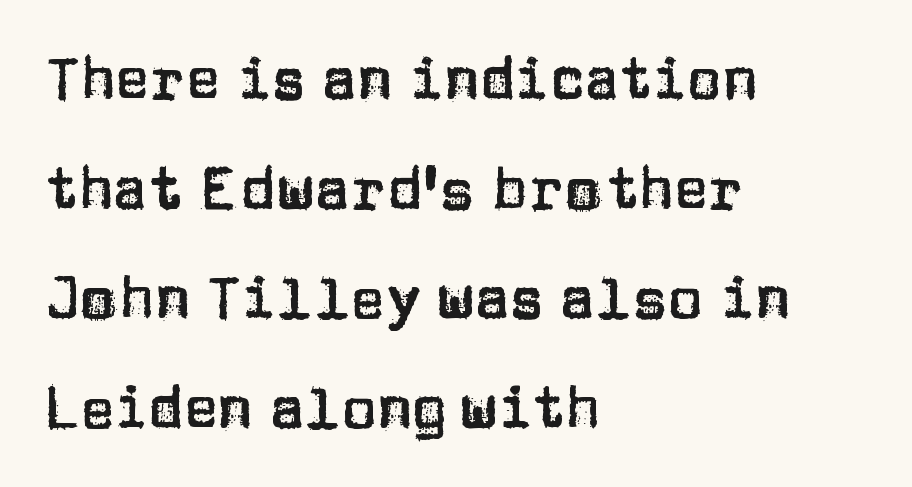
The image shows 58 px sans-serif type, upright; set left-aligned, line spacing 1.89x, normal letter spacing, not underlined; low stroke contrast and a large x-height.
